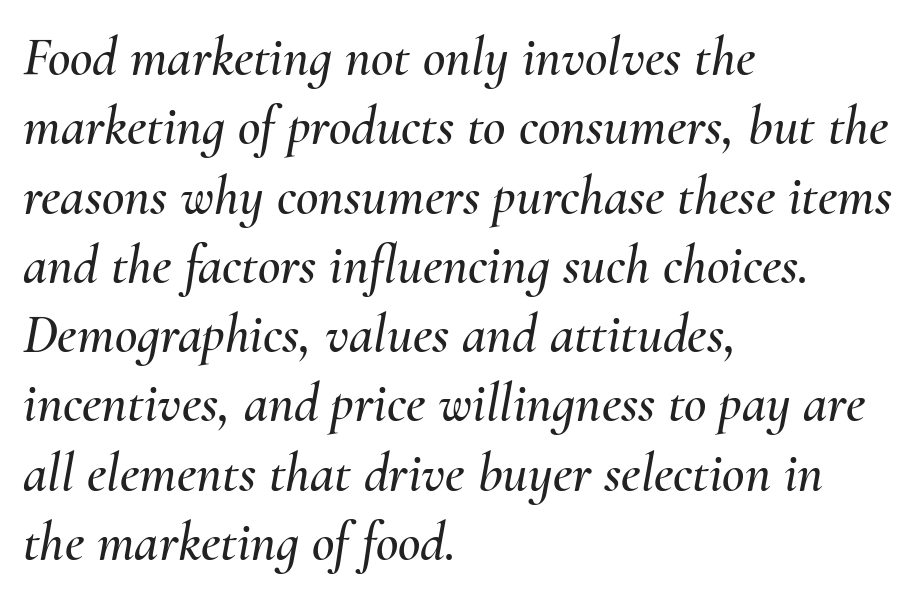
The image shows 55 px text type, italic (leaning right); set left-aligned, normal line spacing (1.26x), normal letter spacing, not underlined; medium stroke contrast and a small x-height.
